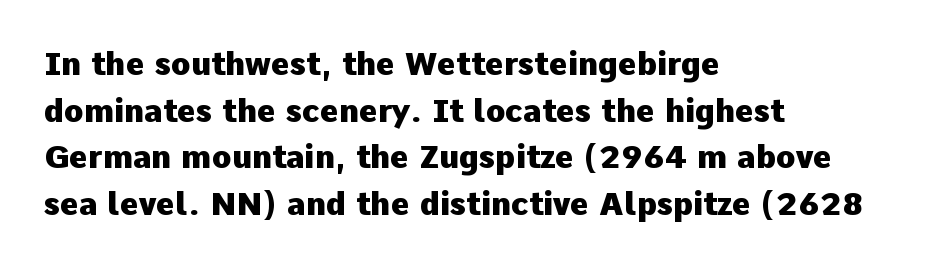
Q: Is the text bold? A: Yes.
Q: Is the text italic (slanted)? A: No, it is upright.
Q: Is the typeface a serif or a sans-serif typeface? A: Sans-serif.
Q: Is the text underlined? A: No.
Q: How is the paragraph aligned? A: Left-aligned.
Q: Is the spacing between letters normal or unusually wide? A: Normal.
Q: Is the spacing between lines tight, normal or loose? A: Normal.
Q: Width (condensed, normal, or wide)? A: Normal.
Q: Stroke contrast? A: Low.
Q: x-height? A: Medium.
Q: Monospaced? A: No.
